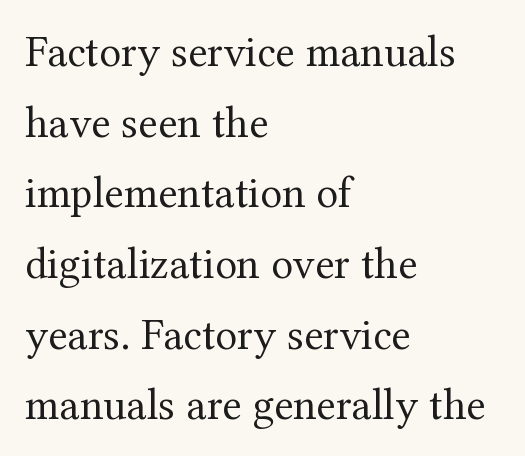
Students, note that the glyphs here touch the page at normal intervals. Each stroke keeps to a modest, everyday thickness or less. This sample has the flowing, uneven cadence of proportional lettering. The letters carry serifs — small finishing strokes at the ends of their stems.
